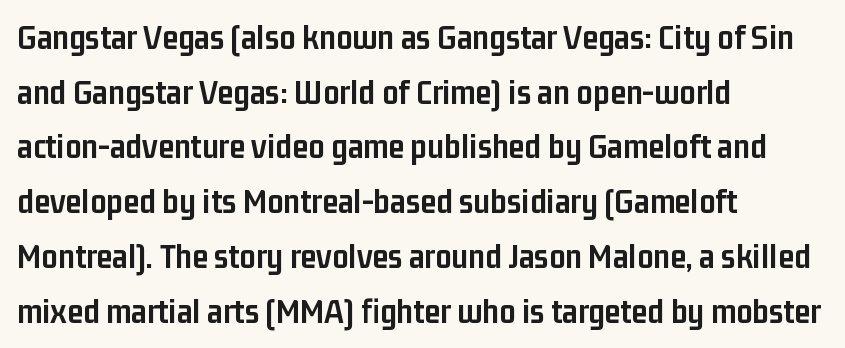
A typesetter would call this proportional, since set widths differ per character. The face used here is rendered with its standard letterfit. Any mark beneath the type? The region is blank. The letters carry no serifs — their stems end cleanly without finishing strokes.
